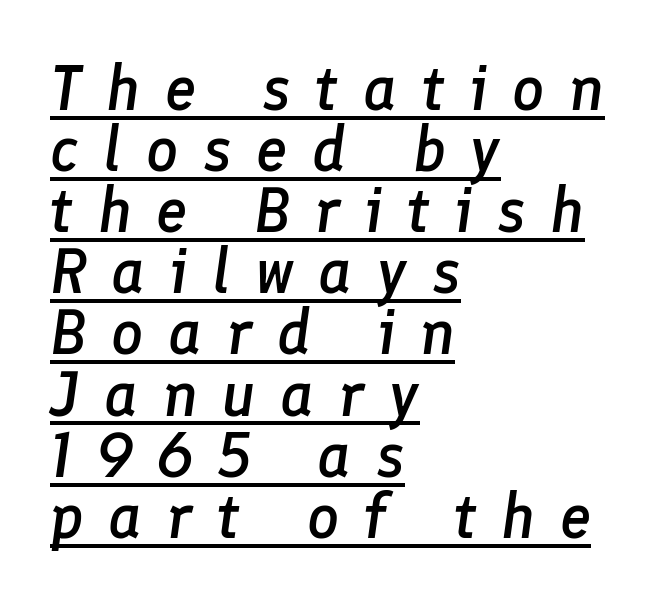
The face used here is proportionally spaced, like ordinary book or web type. Yep, that's italic — everything's leaning. Summary of vertical rhythm: compact, with narrow interline spacing. The paragraph shown leans on its left margin. The rendering inserts visible extra space after every character. Heft: intermediate — a semibold.
